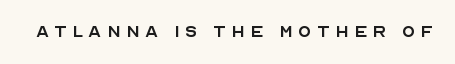
The image shows 21 px text type, upright; set unusually wide letter spacing (+0.26 em), not underlined.
